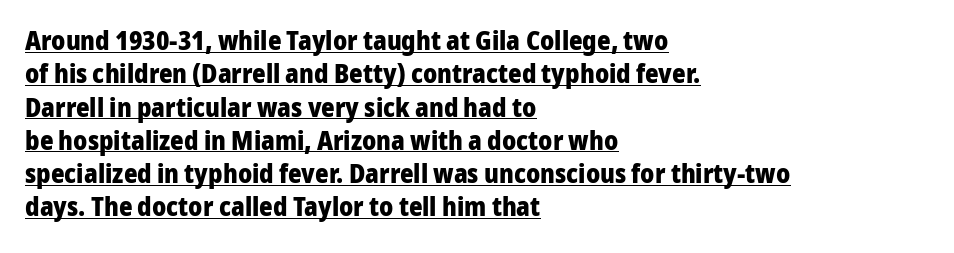
Q: Is the text bold? A: Yes.
Q: Is the text italic (slanted)? A: No, it is upright.
Q: Is the text underlined? A: Yes.
Q: How is the paragraph aligned? A: Left-aligned.
Q: Is the spacing between letters normal or unusually wide? A: Normal.
Q: Is the spacing between lines tight, normal or loose? A: Normal.
